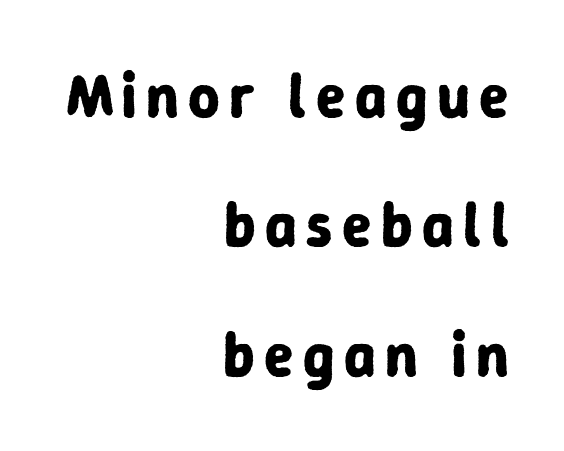
Q: Is the text bold? A: Yes.
Q: Is the text italic (slanted)? A: No, it is upright.
Q: Is the typeface a serif or a sans-serif typeface? A: Sans-serif.
Q: Is the text underlined? A: No.
Q: How is the paragraph aligned? A: Right-aligned.
Q: Is the spacing between lines tight, normal or loose? A: Loose.
Q: Width (condensed, normal, or wide)? A: Normal.
Q: Stroke contrast? A: Low.
Q: x-height? A: Medium.
Q: Monospaced? A: No.
